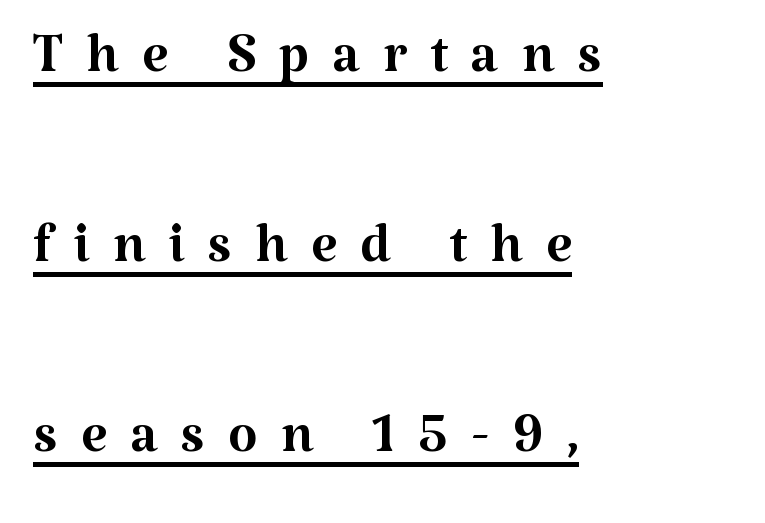
Q: Is the text bold? A: No.
Q: Is the text italic (slanted)? A: No, it is upright.
Q: Is the typeface a serif or a sans-serif typeface? A: Serif.
Q: Is the text underlined? A: Yes.
Q: How is the paragraph aligned? A: Left-aligned.
Q: Is the spacing between letters normal or unusually wide? A: Unusually wide.
Q: Is the spacing between lines tight, normal or loose? A: Loose.
Q: Width (condensed, normal, or wide)? A: Normal.
Q: Stroke contrast? A: Medium.
Q: x-height? A: Medium.
Q: Monospaced? A: No.
